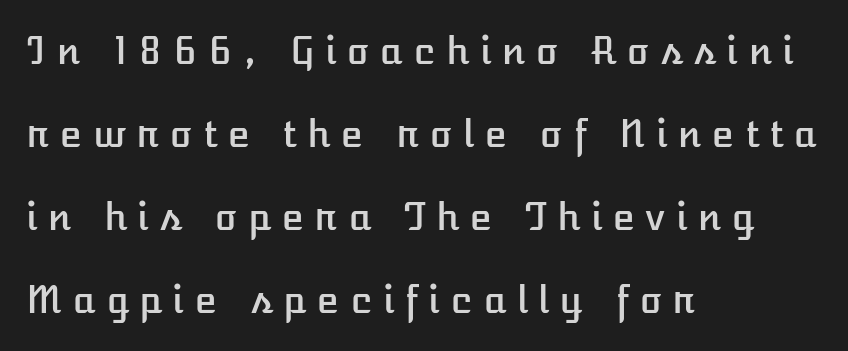
The letterforms stand isolated, each surrounded by extra space. A roman cut, with each character standing at attention. The text block is weighted toward the left margin, trailing off unevenly rightward. In terms of leading, this rendering errs on the spacious side.
